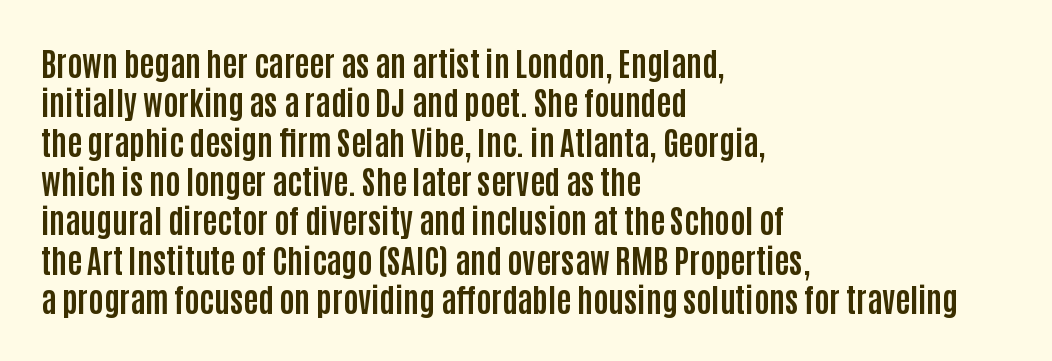
Teacher's note: observe the even left margin — that is flush-left alignment. Bare-footed words on every line. The typesetting leans heavy: a genuine bold. Is the letter spacing exaggerated? No — it looks like the ordinary default. Style check: upright.
